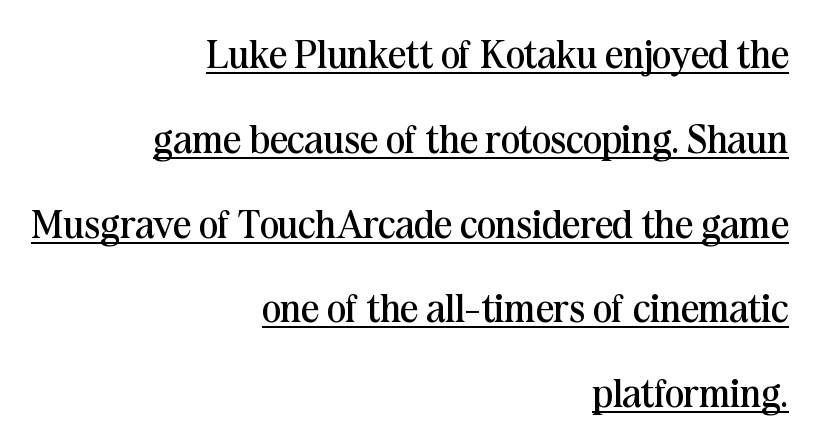
{"serif": "yes", "italic": "no", "bold": "no", "weight": "regular", "width": "normal", "stroke_contrast": "medium", "x_height": "medium", "monospaced": "no", "underline": "yes", "align": "right", "line_spacing": "loose", "line_spacing_ratio": 2.12, "letter_spacing": "normal", "letter_spacing_em": 0.0, "glyph_px": 40}
